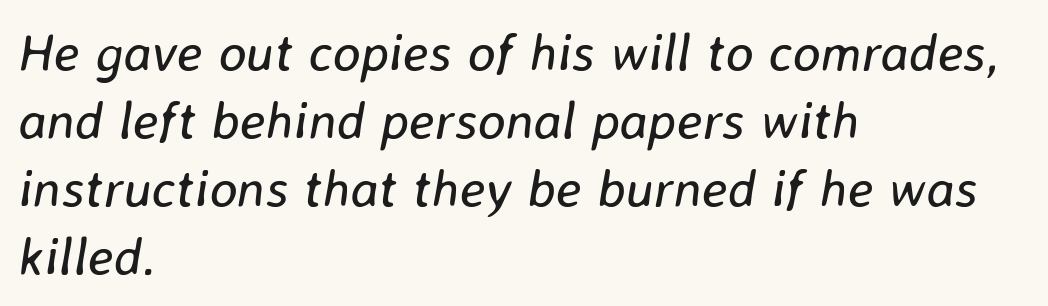
Q: Is the text bold? A: No.
Q: Is the text italic (slanted)? A: Yes, it leans right by about 8 degrees.
Q: Is the text underlined? A: No.
Q: How is the paragraph aligned? A: Left-aligned.
Q: Is the spacing between letters normal or unusually wide? A: Normal.
Q: Is the spacing between lines tight, normal or loose? A: Normal.
Q: Width (condensed, normal, or wide)? A: Normal.
Q: Stroke contrast? A: Low.
Q: x-height? A: Medium.
Q: Monospaced? A: No.
